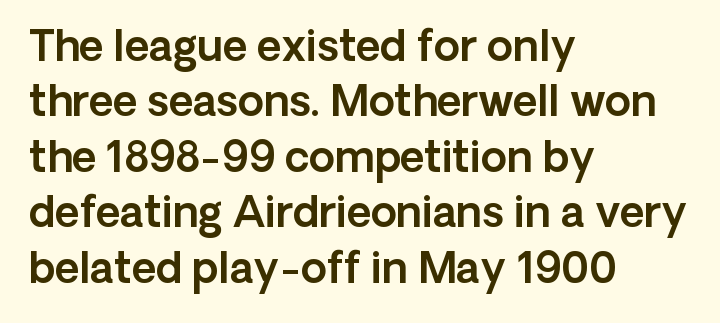
Q: Is the text italic (slanted)? A: No, it is upright.
Q: Is the typeface a serif or a sans-serif typeface? A: Sans-serif.
Q: Is the text underlined? A: No.
Q: How is the paragraph aligned? A: Left-aligned.
Q: Is the spacing between letters normal or unusually wide? A: Normal.
Q: Is the spacing between lines tight, normal or loose? A: Normal.
Q: Width (condensed, normal, or wide)? A: Normal.
Q: x-height? A: Medium.
Q: Monospaced? A: No.
